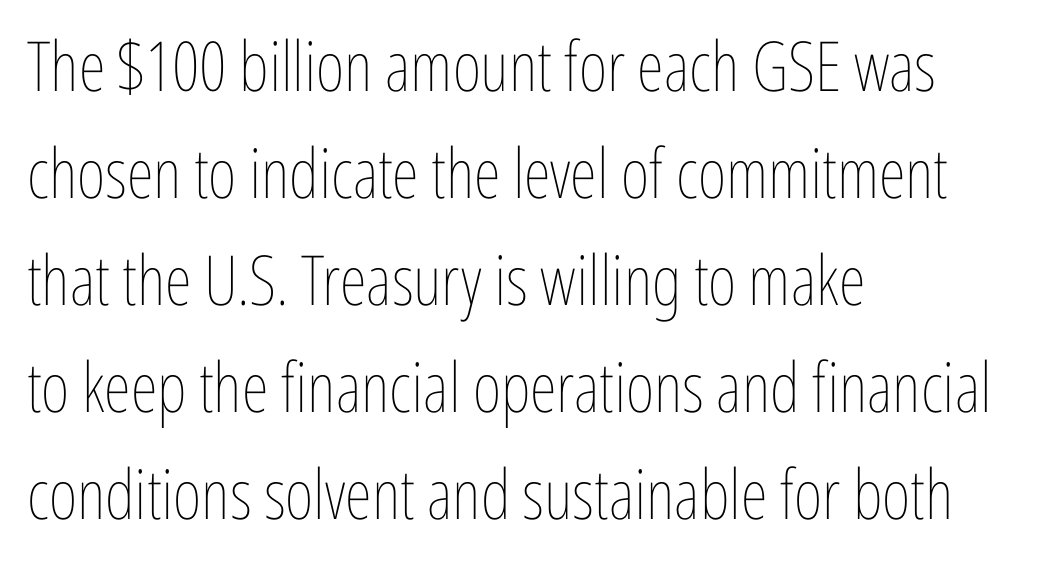
Q: Is the text bold? A: No.
Q: Is the text italic (slanted)? A: No, it is upright.
Q: Is the text underlined? A: No.
Q: How is the paragraph aligned? A: Left-aligned.
Q: Is the spacing between letters normal or unusually wide? A: Normal.
Q: Is the spacing between lines tight, normal or loose? A: Normal.
Q: Width (condensed, normal, or wide)? A: Condensed.
Q: Stroke contrast? A: Low.
Q: x-height? A: Medium.
Q: Monospaced? A: No.
